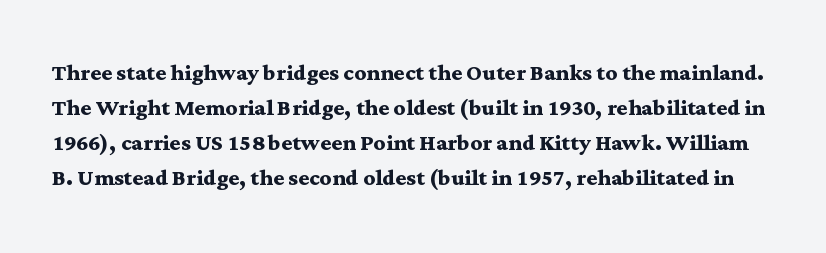
{"serif": "yes", "italic": "no", "bold": "yes", "weight": "semibold", "width": "wide", "stroke_contrast": "medium", "x_height": "medium", "monospaced": "no", "underline": "no", "line_spacing_ratio": 1.21, "letter_spacing": "normal", "letter_spacing_em": 0.0, "glyph_px": 29}
